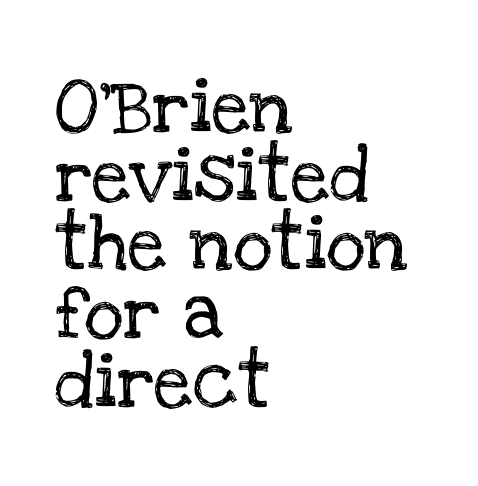
Interline gaps are of average width in this sample. Anything drawn beneath the words? Only blank space. Glyph-to-glyph distance matches everyday printed text. Quick note: not italic, upright. The setting favours the left margin, as ordinary paragraphs usually do. Look at the bottom of the vertical strokes: they flare into serifs here.
